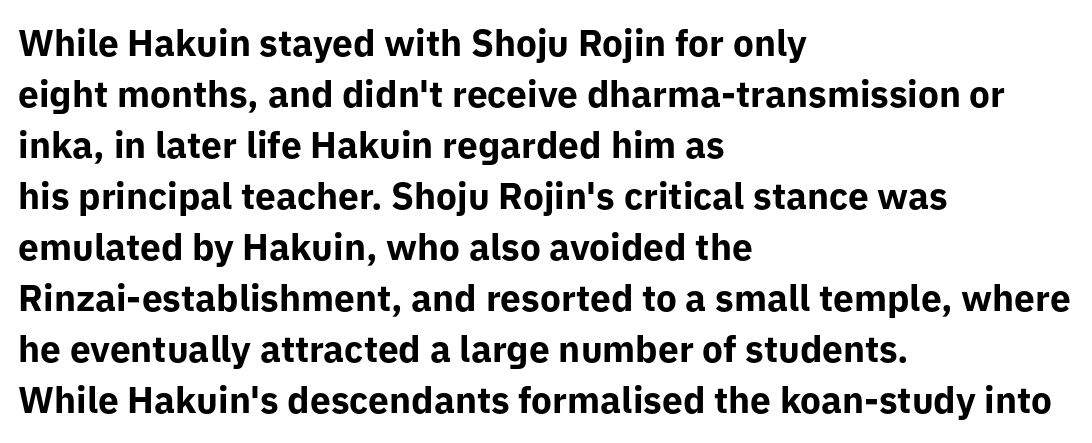
Alignment: flush left. Notice how thick the strokes are: this is what a full bold looks like. Think of a printed novel: that variable character pitch is what you see here. Regular leading. Vertical strokes here are truly vertical.
